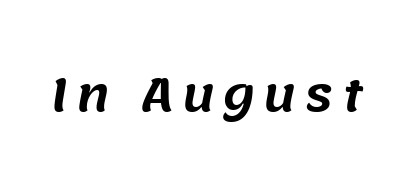
Underline: absent. There is plenty of visible air inserted between adjacent glyphs. Observe the absence of serifs on each vertical stroke in this sample. Spacing verdict: proportional, widths tailored to each character.
